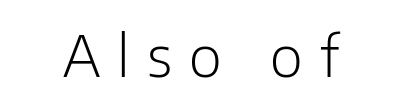
The image shows 57 px light sans-serif type, upright; set unusually wide letter spacing (+0.3 em), not underlined; low stroke contrast and a medium x-height.
